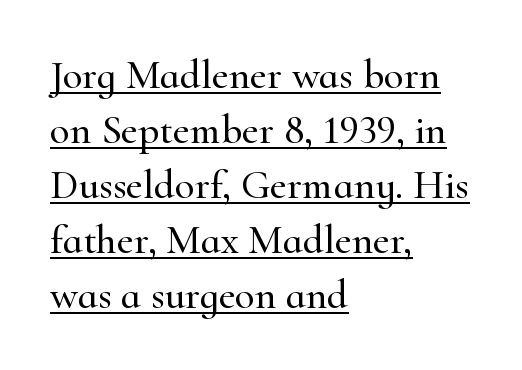
The glyphs are accompanied by a horizontal stroke just below them. Casual observation: everything's shoved over to the left. Tracking value appears to be zero — textbook default spacing. Spacing verdict: proportional, widths tailored to each character. Summary of vertical rhythm: regular, with standard interline spacing.
